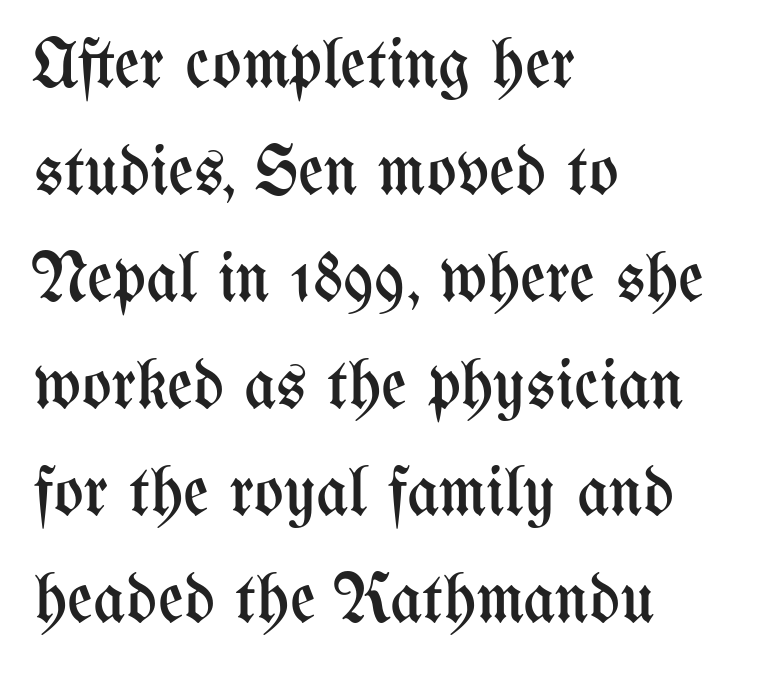
The image shows 70 px regular-weight, condensed type, upright; set left-aligned, normal line spacing (1.53x), normal letter spacing, not underlined; medium stroke contrast and a medium x-height.
